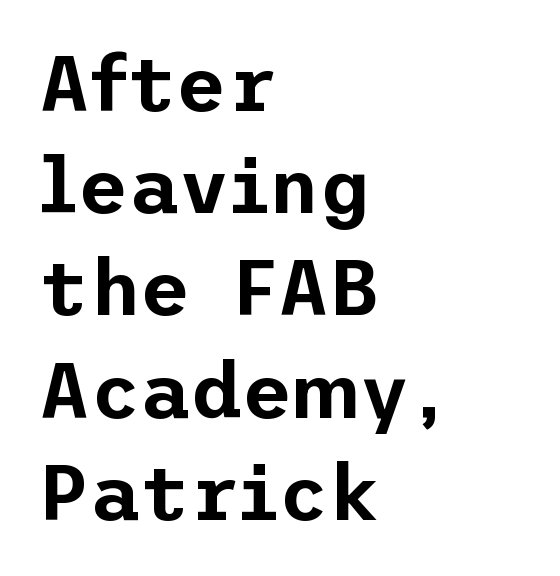
The image shows 78 px sans-serif type, upright; set left-aligned, normal line spacing (1.31x), normal letter spacing, not underlined; low stroke contrast and a medium x-height.
